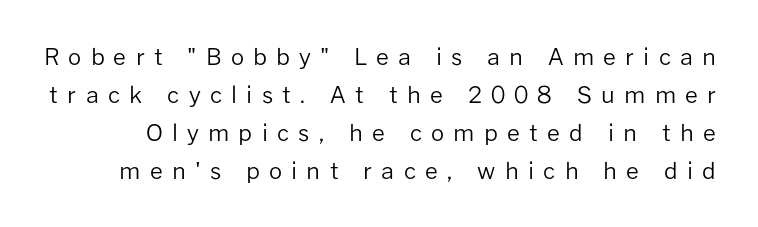
{"italic": "no", "bold": "no", "underline": "no", "line_spacing": "normal", "line_spacing_ratio": 1.65, "letter_spacing": "wide", "letter_spacing_em": 0.4, "glyph_px": 23}
